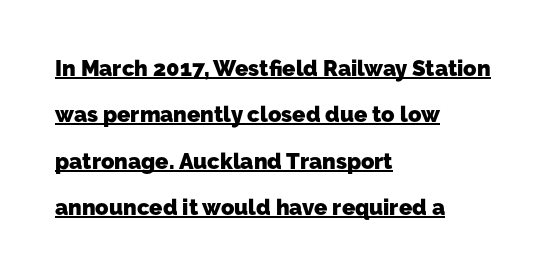
{"bold": "yes", "underline": "yes", "align": "left", "line_spacing": "loose", "line_spacing_ratio": 2.11, "letter_spacing": "normal", "letter_spacing_em": 0.0, "glyph_px": 22}
